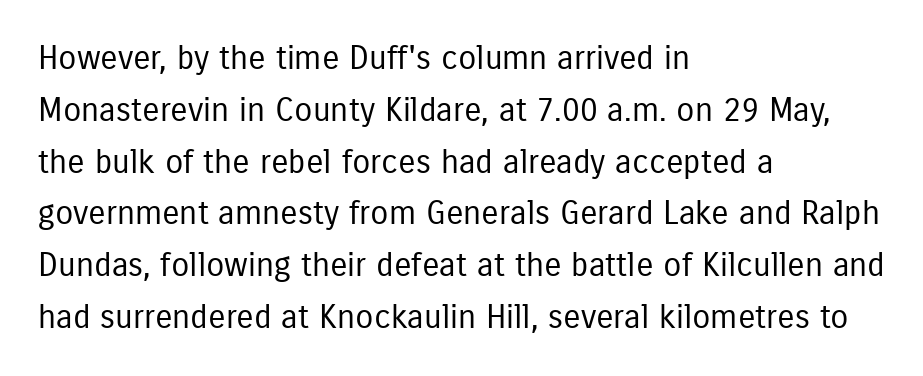
A typesetter would call this zero additional tracking. The lines in this sample share a left origin and differ only in where they stop. Each letter keeps its own natural width here, so spacing adapts to shape. Descenders are the only things crossing below the line. Weight: not bold — regular or lighter.
